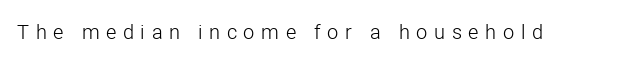
{"italic": "no", "bold": "no", "underline": "no", "letter_spacing": "wide", "letter_spacing_em": 0.33, "glyph_px": 20}
